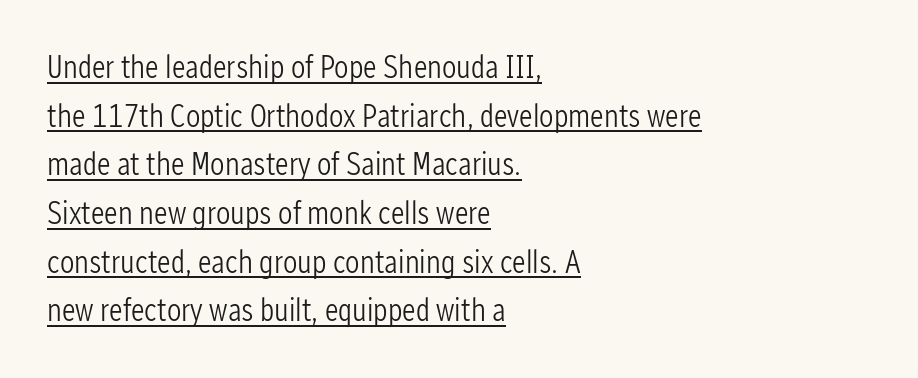
Q: Is the text bold? A: No.
Q: Is the text italic (slanted)? A: No, it is upright.
Q: Is the typeface a serif or a sans-serif typeface? A: Sans-serif.
Q: Is the text underlined? A: Yes.
Q: How is the paragraph aligned? A: Left-aligned.
Q: Is the spacing between letters normal or unusually wide? A: Normal.
Q: Is the spacing between lines tight, normal or loose? A: Normal.
Q: Width (condensed, normal, or wide)? A: Condensed.
Q: Stroke contrast? A: Low.
Q: x-height? A: Medium.
Q: Monospaced? A: No.
